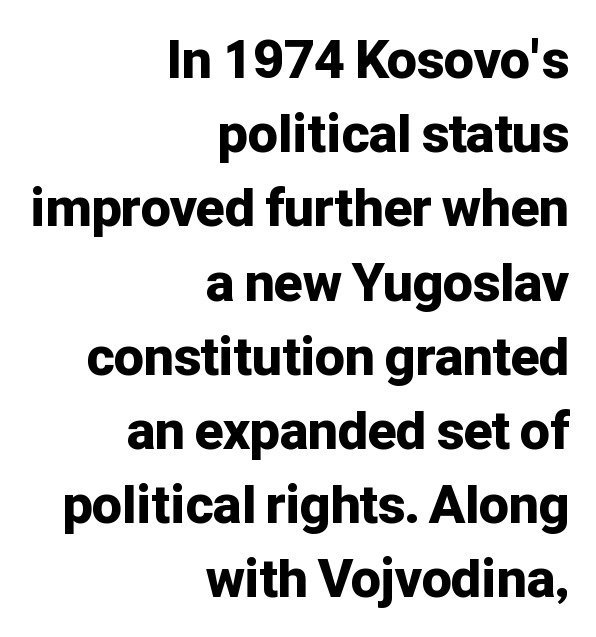
Q: Is the text bold? A: Yes.
Q: Is the text italic (slanted)? A: No, it is upright.
Q: Is the typeface a serif or a sans-serif typeface? A: Sans-serif.
Q: Is the text underlined? A: No.
Q: How is the paragraph aligned? A: Right-aligned.
Q: Is the spacing between letters normal or unusually wide? A: Normal.
Q: Is the spacing between lines tight, normal or loose? A: Normal.
Q: Width (condensed, normal, or wide)? A: Normal.
Q: Stroke contrast? A: Low.
Q: x-height? A: Medium.
Q: Monospaced? A: No.
